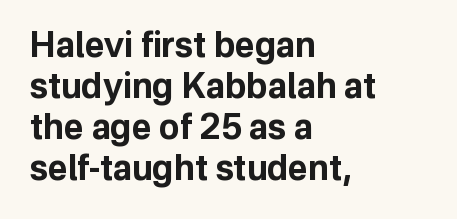
The lines in this sample share a left origin and differ only in where they stop. Stroke thickness is high; the sample reads as a true bold. The space beneath each line is pristine and unruled. A typesetter would call this proportional, since set widths differ per character. The type sits square on the baseline with zero lean.
